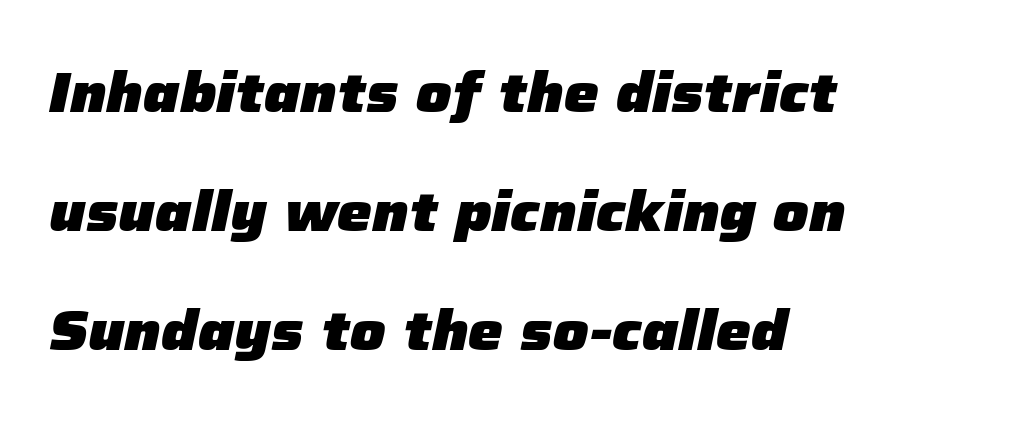
Is there much room between lines? Yes — plenty of vertical air separates them. Does the copy run flush right? No — it runs flush left. The rendering uses a bold face; every stroke is thick and dark. These lines are rendered in a variable-pitch font. Tracking value appears to be zero — textbook default spacing. Anything drawn beneath the words? Only blank space.
